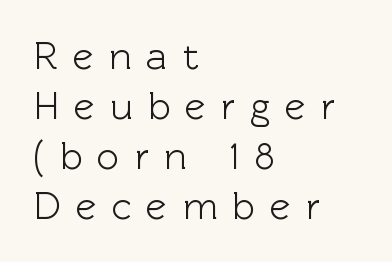
{"serif": "no", "italic": "no", "width": "normal", "x_height": "medium", "monospaced": "no", "underline": "no", "align": "left", "line_spacing": "normal", "line_spacing_ratio": 1.28, "letter_spacing": "wide", "letter_spacing_em": 0.39, "glyph_px": 39}
